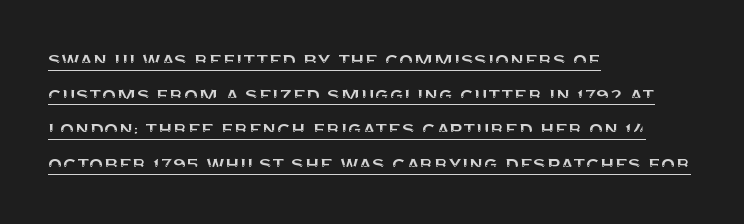
Notice how the passage keeps a crisp vertical edge on the left only. The vertical gap from one line to the next is medium. Posture: straight, roman, zero tilt. The typesetter has applied underlining to the passage shown. What stands out about the letter spacing? Nothing — it is the standard amount.
